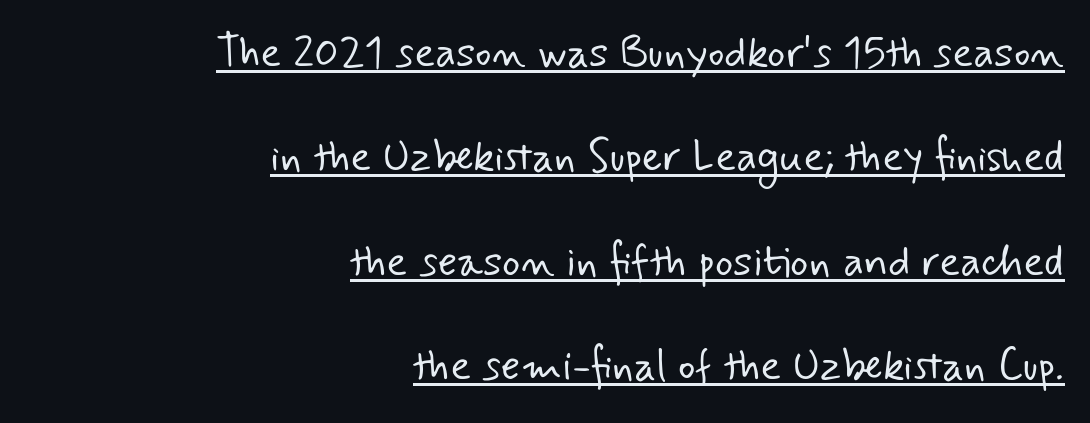
The image shows 43 px light sans-serif type; set right-aligned, loose line spacing (2.43x), normal letter spacing, underlined; low stroke contrast and a small x-height.
